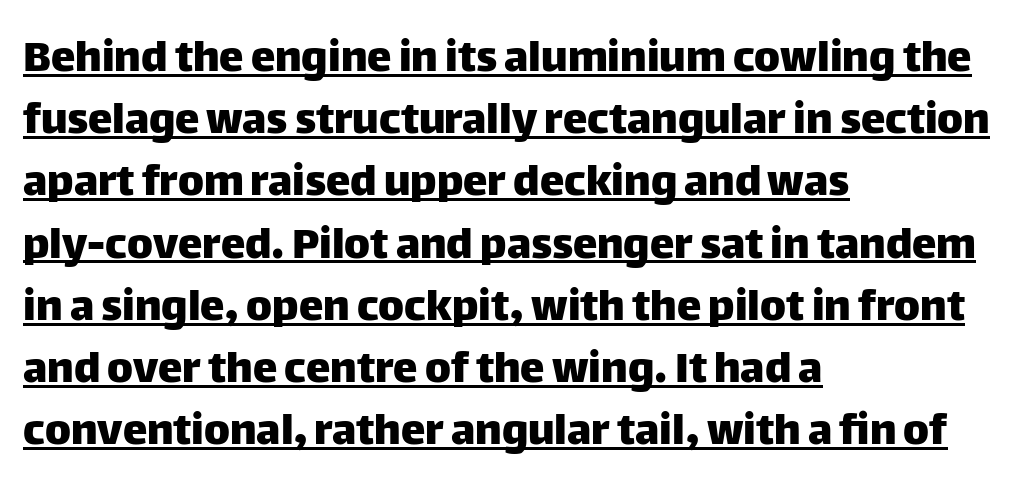
Q: Is the text italic (slanted)? A: No, it is upright.
Q: Is the typeface a serif or a sans-serif typeface? A: Sans-serif.
Q: Is the text underlined? A: Yes.
Q: How is the paragraph aligned? A: Left-aligned.
Q: Is the spacing between letters normal or unusually wide? A: Normal.
Q: Is the spacing between lines tight, normal or loose? A: Normal.
Q: Width (condensed, normal, or wide)? A: Normal.
Q: Stroke contrast? A: Low.
Q: x-height? A: Large.
Q: Monospaced? A: No.
